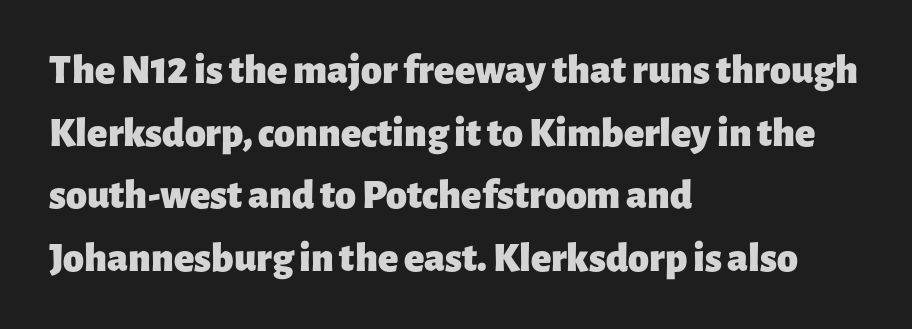
{"serif": "no", "italic": "no", "bold": "yes", "weight": "heavy", "width": "normal", "stroke_contrast": "low", "x_height": "medium", "monospaced": "no", "underline": "no", "align": "left", "line_spacing": "normal", "line_spacing_ratio": 1.49, "letter_spacing": "normal", "letter_spacing_em": 0.0, "glyph_px": 42}
